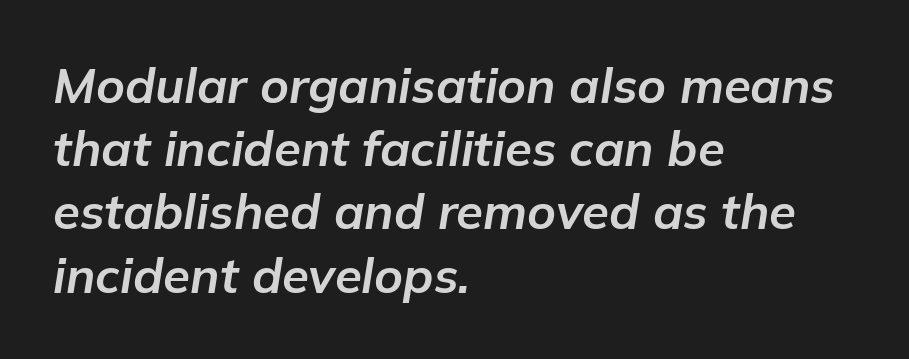
The image shows 49 px bold type, italic (leaning right); set left-aligned, normal line spacing (1.29x), normal letter spacing, not underlined; low stroke contrast and a medium x-height.
